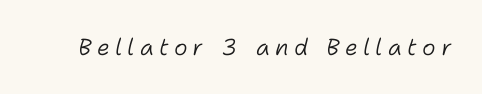
The image shows 23 px text type, italic (leaning right); set unusually wide letter spacing (+0.23 em), not underlined.
